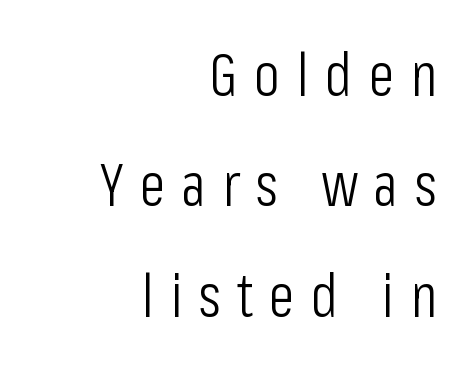
{"serif": "no", "italic": "no", "bold": "no", "weight": "light", "width": "condensed", "stroke_contrast": "low", "x_height": "medium", "monospaced": "no", "underline": "no", "align": "right", "line_spacing_ratio": 1.81, "letter_spacing": "wide", "letter_spacing_em": 0.26, "glyph_px": 61}
